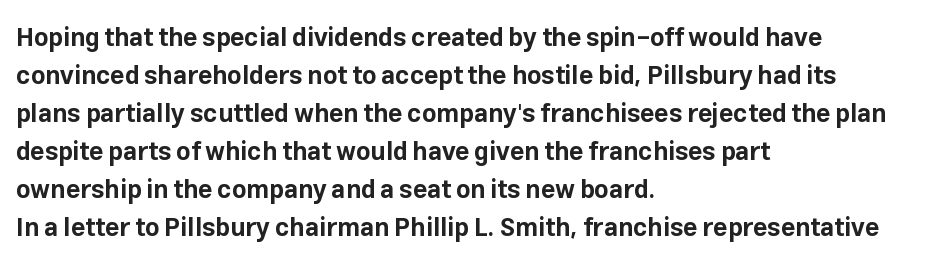
The image shows 25 px bold type, upright; set left-aligned, normal line spacing (1.52x), normal letter spacing, not underlined.
